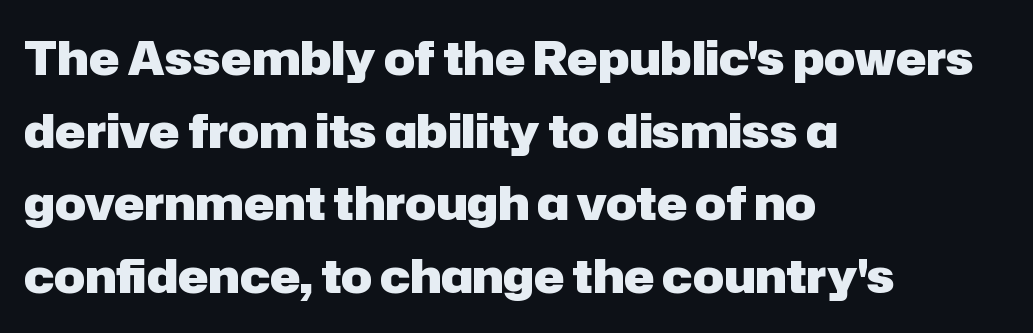
The space between consecutive lines is moderate. Think of a printed novel: that variable character pitch is what you see here. The type is set solid horizontally, with unmodified tracking. The rendering anchors every line to the left-hand side. Thick stems and heavy bowls — unmistakably bold. Notice how the stems are strictly vertical — no italics here.
